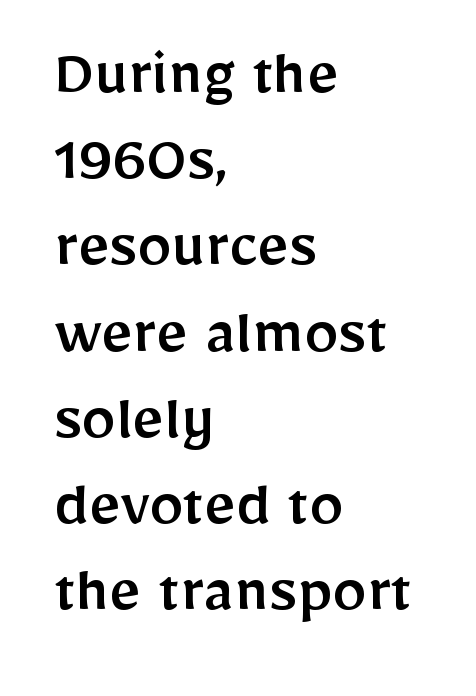
The image shows 69 px sans-serif type, upright; set left-aligned, normal line spacing (1.25x), normal letter spacing, not underlined; low stroke contrast and a medium x-height.
